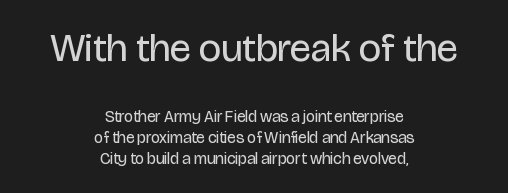
The image shows 40 px regular-weight, condensed sans-serif type, upright; set centered, normal line spacing (1.31x), normal letter spacing, not underlined; the first (top) block is 2.5x larger; low stroke contrast and a large x-height.
